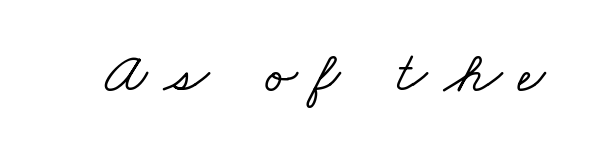
{"serif": "yes", "width": "wide", "stroke_contrast": "low", "x_height": "small", "monospaced": "no", "underline": "no", "letter_spacing": "wide", "letter_spacing_em": 0.28, "glyph_px": 59}
